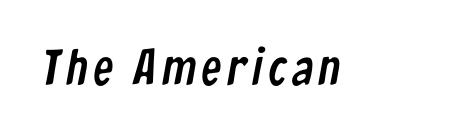
The specimen omits any rule beneath the text block's lines. The face used here is proportionally spaced, like ordinary book or web type. Observe the absence of serifs on each vertical stroke in this sample.
